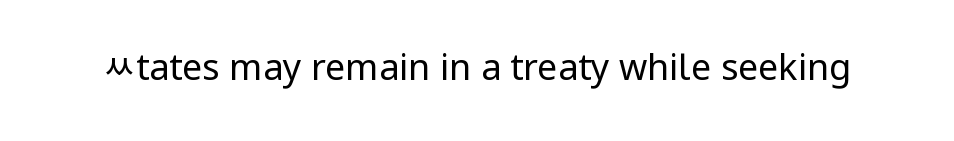
No chunkiness to these letters — they're not bold. Descender tails drop into unmarked territory. There is no visible air inserted between adjacent glyphs. The typography opts for an upright posture over an oblique one. Letterform terminals end flat and unadorned throughout the passage.
